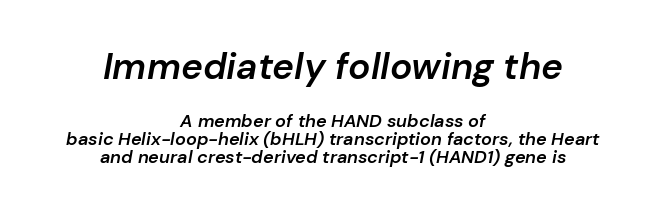
{"italic": "yes", "lean": "right", "slant_degrees": 10, "bold": "semi", "weight": "semibold", "width": "normal", "stroke_contrast": "low", "x_height": "medium", "monospaced": "no", "underline": "no", "align": "center", "line_spacing": "tight", "line_spacing_ratio": 1.0, "letter_spacing": "normal", "letter_spacing_em": 0.0, "larger_block": "first", "size_ratio": 2.06, "glyph_px": 37}
